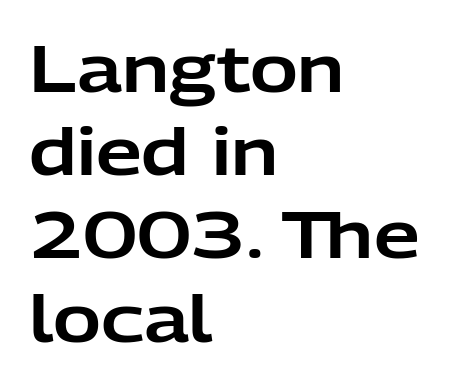
Every stem runs plumb, perpendicular to the baseline. There is no visible air inserted between adjacent glyphs. Just letters on the line, the space beneath them empty. Baseline-to-baseline distance is the conventional proportion of letter height. The rendering anchors every line to the left-hand side. Nothing sits at the stroke ends, so this counts as sans-serif.
